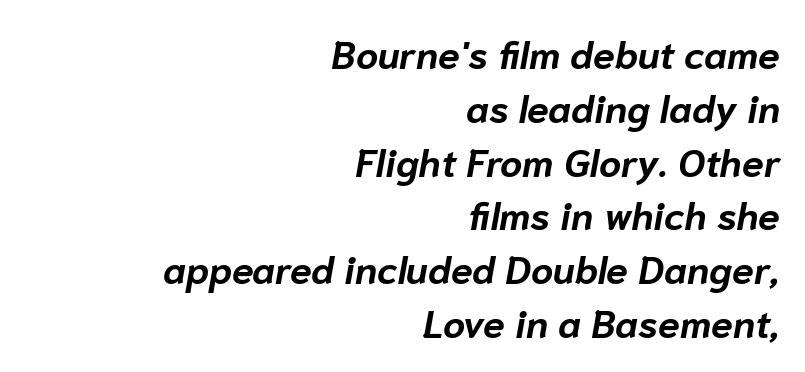
Q: Is the text bold? A: Yes.
Q: Is the text italic (slanted)? A: Yes, it leans right by about 10 degrees.
Q: Is the text underlined? A: No.
Q: How is the paragraph aligned? A: Right-aligned.
Q: Is the spacing between letters normal or unusually wide? A: Normal.
Q: Is the spacing between lines tight, normal or loose? A: Normal.
Q: Width (condensed, normal, or wide)? A: Normal.
Q: Stroke contrast? A: Low.
Q: x-height? A: Medium.
Q: Monospaced? A: No.
